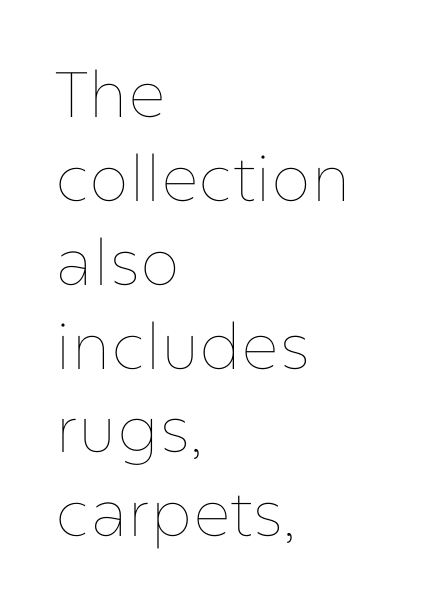
The tracking reads as untouched default to a designer's eye. All the whitespace from short lines collects on the right. The strokes carry an ordinary text weight at most. Here the designer chose a conventional face with non-uniform glyph widths. These lines were composed using upright roman letters.
